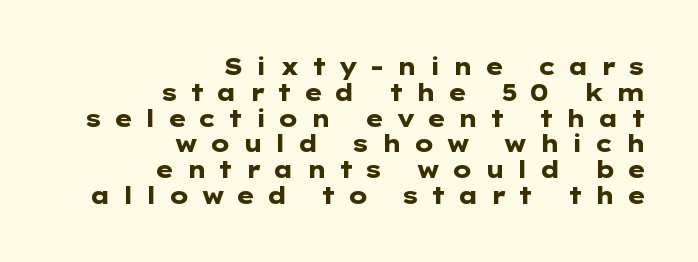
Q: Is the text bold? A: Yes.
Q: Is the text italic (slanted)? A: No, it is upright.
Q: Is the text underlined? A: No.
Q: How is the paragraph aligned? A: Right-aligned.
Q: Is the spacing between letters normal or unusually wide? A: Unusually wide.
Q: Is the spacing between lines tight, normal or loose? A: Tight.
